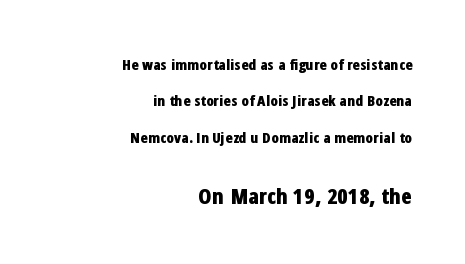
Q: Is the text bold? A: Yes.
Q: Is the text italic (slanted)? A: No, it is upright.
Q: Is the text underlined? A: No.
Q: How is the paragraph aligned? A: Right-aligned.
Q: Is the spacing between letters normal or unusually wide? A: Normal.
Q: Is the spacing between lines tight, normal or loose? A: Loose.
Q: Which block of text is set in a larger size, the first (top) or the second (bottom)? A: The second (bottom) one.
